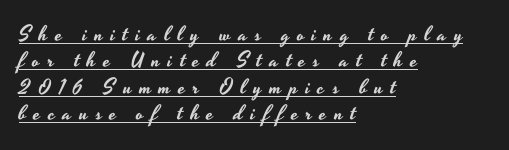
{"underline": "yes", "align": "left", "line_spacing": "normal", "line_spacing_ratio": 1.26, "letter_spacing": "wide", "letter_spacing_em": 0.37, "glyph_px": 21}
